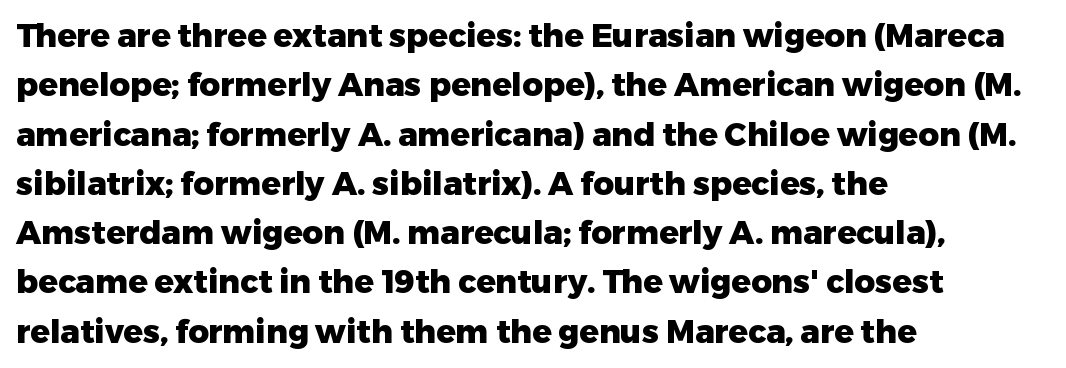
This is roman type, the default non-slanted kind. The letters sit at their default tracking, neither squeezed nor spread. Glance below the letters and you will spot only blank space. Does the type have serifs? No, each stem ends abruptly. What's the leading like? Ordinary, nothing unusual.
